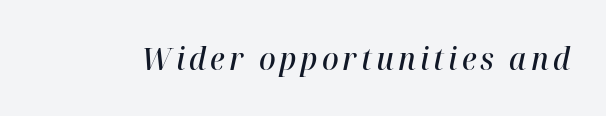
The image shows 31 px semibold type, italic (leaning right); set not underlined; high stroke contrast and a medium x-height.
